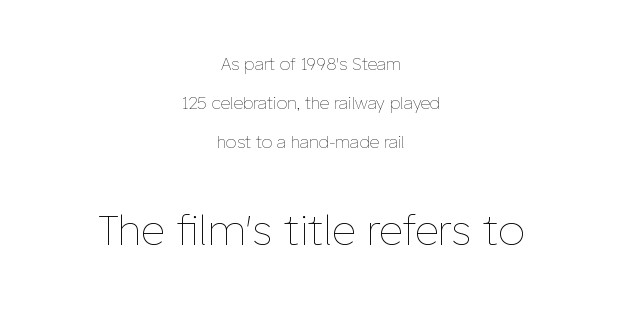
Think of a printed novel: that variable character pitch is what you see here. Words appear dense and cohesive because spacing is normal. Centered paragraph, ragged on both sides. The face looks like a standard text weight, possibly lighter. The axis of the letterforms is exactly vertical.
